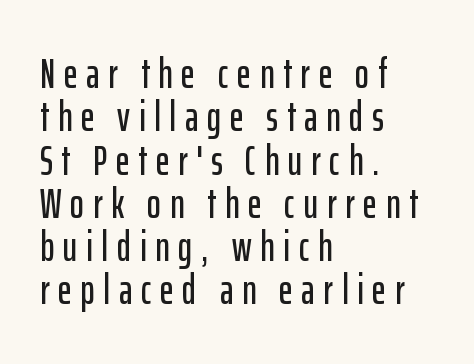
The image shows 42 px condensed sans-serif type, upright; set left-aligned, tight line spacing (1.03x), unusually wide letter spacing (+0.21 em), not underlined; low stroke contrast and a medium x-height.
